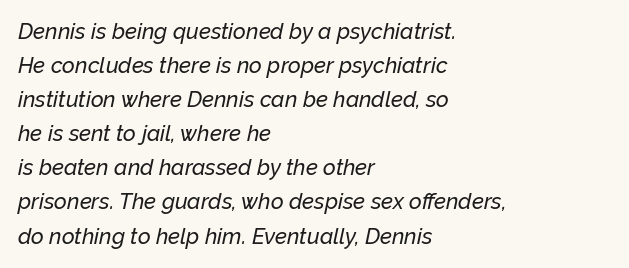
The image shows 22 px text type, italic (leaning right); set left-aligned, normal line spacing (1.55x), normal letter spacing, not underlined.
